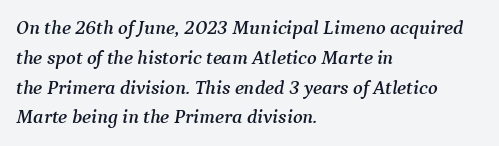
The image shows 20 px text type, italic (leaning right); set left-aligned, normal line spacing (1.49x), normal letter spacing, not underlined.
